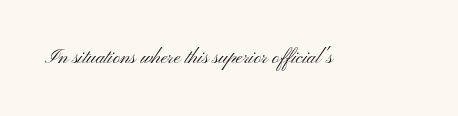
{"bold": "no", "underline": "no", "letter_spacing": "normal", "letter_spacing_em": 0.0, "glyph_px": 20}
